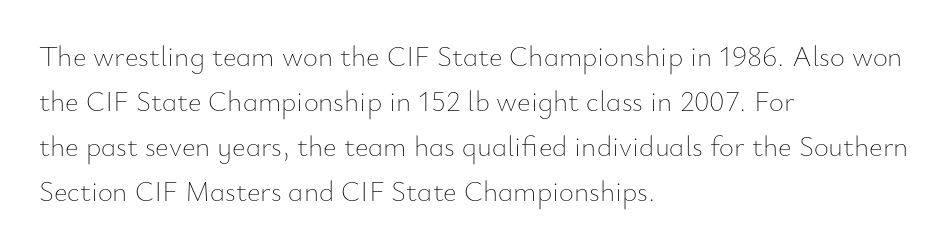
The image shows 29 px thin type, upright; set left-aligned, normal line spacing (1.55x), normal letter spacing, not underlined; low stroke contrast and a small x-height.
